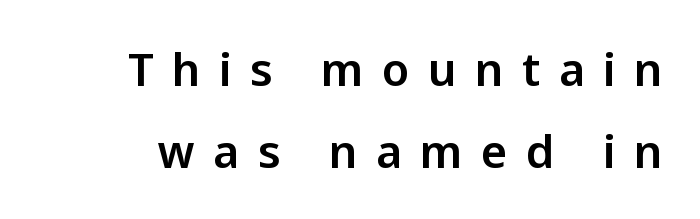
Q: Is the text italic (slanted)? A: No, it is upright.
Q: Is the typeface a serif or a sans-serif typeface? A: Sans-serif.
Q: Is the text underlined? A: No.
Q: Is the spacing between letters normal or unusually wide? A: Unusually wide.
Q: Width (condensed, normal, or wide)? A: Normal.
Q: Stroke contrast? A: Low.
Q: x-height? A: Medium.
Q: Monospaced? A: No.
